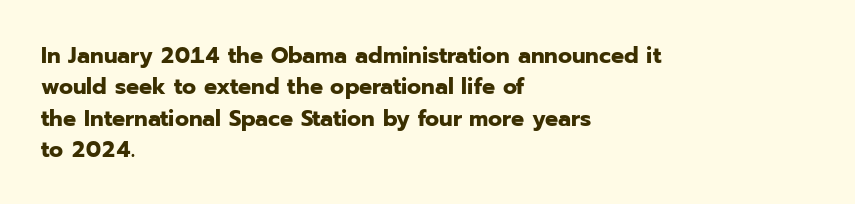
{"italic": "no", "bold": "yes", "underline": "no", "align": "left", "line_spacing": "normal", "line_spacing_ratio": 1.36, "letter_spacing": "normal", "letter_spacing_em": 0.0, "glyph_px": 23}
